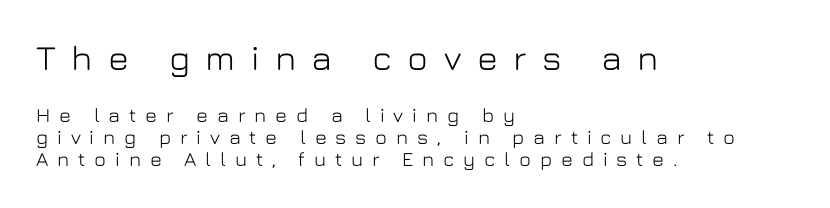
The image shows 35 px sans-serif type, upright; set left-aligned, tight line spacing (1.1x), unusually wide letter spacing (+0.44 em), not underlined; the first (top) block is 1.75x larger; low stroke contrast and a medium x-height.
